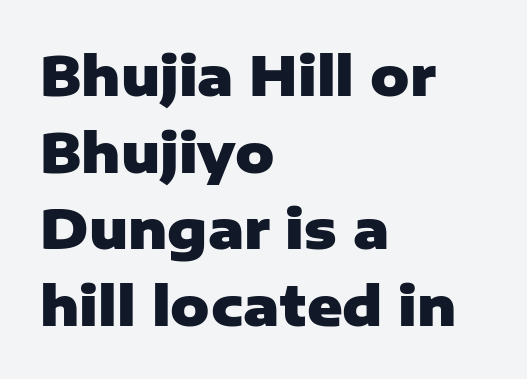
The passage shown is not underscored anywhere. Notice how thick the strokes are: this is what a full bold looks like. If you measured baseline to baseline, you'd find a middling distance. The rendering keeps characters at their native spacing.
